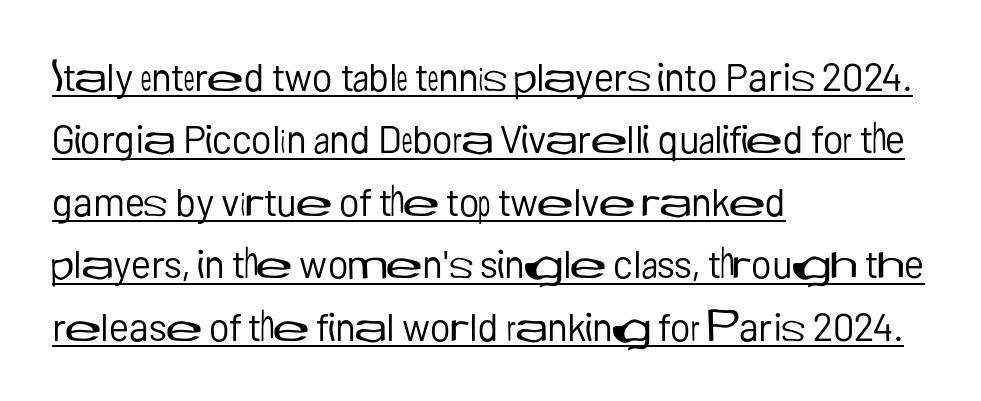
{"serif": "no", "italic": "no", "bold": "no", "weight": "regular", "width": "normal", "stroke_contrast": "low", "x_height": "medium", "monospaced": "no", "underline": "yes", "align": "left", "line_spacing": "normal", "line_spacing_ratio": 1.6, "letter_spacing": "normal", "letter_spacing_em": 0.0, "glyph_px": 39}
